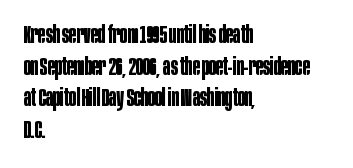
Q: Is the text bold? A: Yes.
Q: Is the text italic (slanted)? A: No, it is upright.
Q: Is the text underlined? A: No.
Q: How is the paragraph aligned? A: Left-aligned.
Q: Is the spacing between letters normal or unusually wide? A: Normal.
Q: Is the spacing between lines tight, normal or loose? A: Normal.
